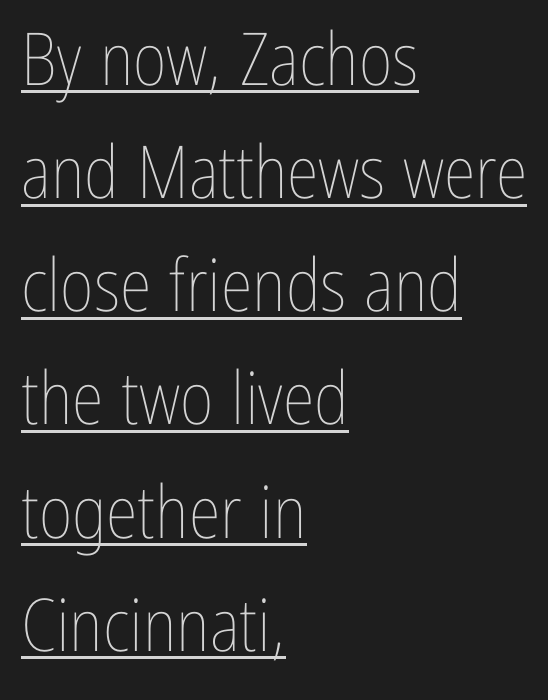
The image shows 73 px thin, condensed type, upright; set left-aligned, normal line spacing (1.55x), normal letter spacing, underlined; low stroke contrast and a medium x-height.
